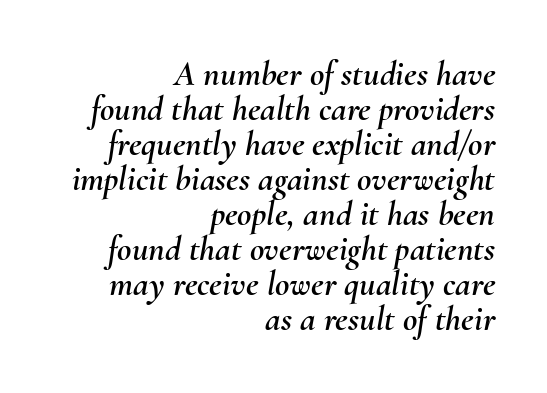
Observe the ordinary spacing: letters are neighbours, not strangers. Alignment: flush right. In terms of leading, this rendering errs on the cramped side. The whole block is typeset with a tilt. The specimen omits any rule beneath the text block's lines.
